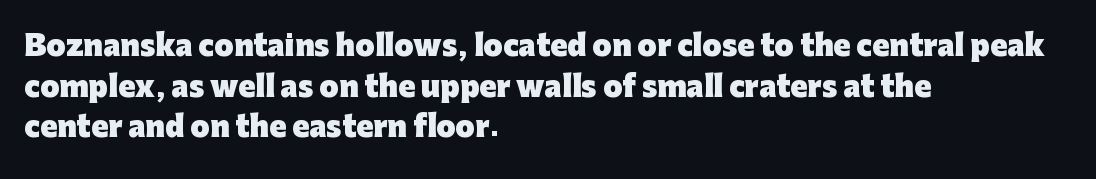
The image shows 28 px heavy sans-serif type, upright; set left-aligned, normal line spacing (1.45x), normal letter spacing, not underlined; low stroke contrast and a medium x-height.
